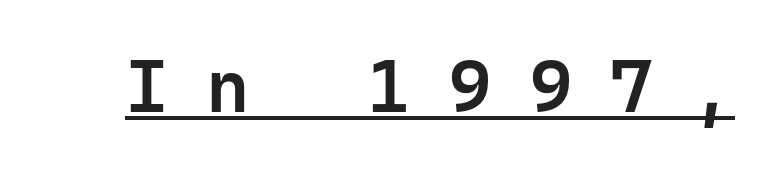
{"serif": "no", "italic": "no", "bold": "semi", "weight": "semibold", "width": "normal", "stroke_contrast": "low", "x_height": "medium", "monospaced": "yes", "underline": "yes", "letter_spacing": "wide", "letter_spacing_em": 0.49, "glyph_px": 75}
